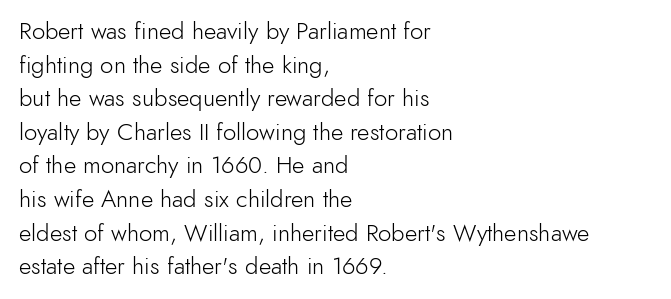
Does the copy run flush right? No — it runs flush left. Does extra space separate the letters? No, they use regular spacing. The letters look calm and open, with moderate or lighter stems. Beneath every word, the page is bare. Normally led — the rows are evenly, conventionally spaced.
